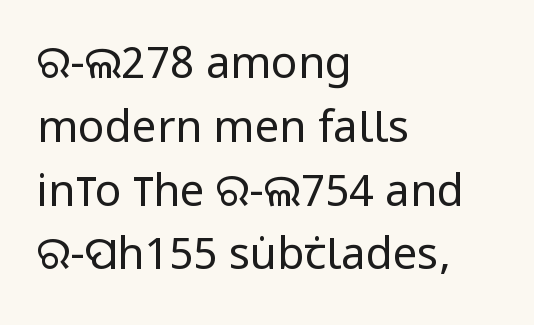
Q: Is the text bold? A: No.
Q: Is the text italic (slanted)? A: No, it is upright.
Q: Is the typeface a serif or a sans-serif typeface? A: Sans-serif.
Q: Is the text underlined? A: No.
Q: How is the paragraph aligned? A: Left-aligned.
Q: Is the spacing between letters normal or unusually wide? A: Normal.
Q: Is the spacing between lines tight, normal or loose? A: Normal.
Q: Width (condensed, normal, or wide)? A: Condensed.
Q: Stroke contrast? A: Low.
Q: x-height? A: Large.
Q: Monospaced? A: No.
